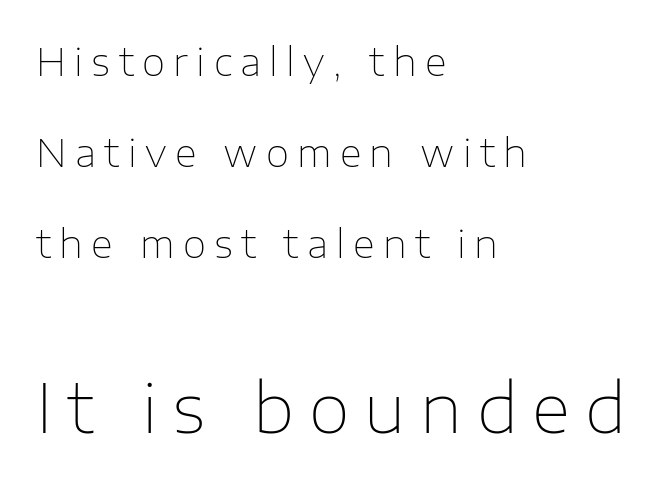
{"serif": "no", "italic": "no", "bold": "no", "weight": "thin", "width": "normal", "stroke_contrast": "low", "x_height": "medium", "monospaced": "no", "underline": "no", "align": "left", "line_spacing": "loose", "line_spacing_ratio": 2.4, "letter_spacing": "wide", "letter_spacing_em": 0.22, "larger_block": "second", "size_ratio": 1.76, "glyph_px": 67}
